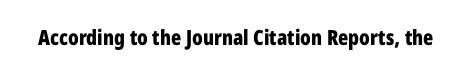
{"italic": "no", "bold": "yes", "underline": "no", "letter_spacing": "normal", "letter_spacing_em": 0.0, "glyph_px": 21}
